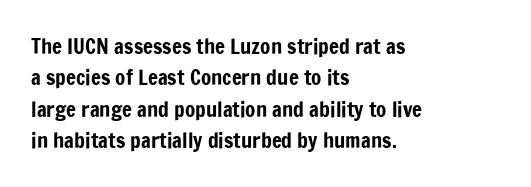
Q: Is the text italic (slanted)? A: No, it is upright.
Q: Is the text underlined? A: No.
Q: How is the paragraph aligned? A: Left-aligned.
Q: Is the spacing between letters normal or unusually wide? A: Normal.
Q: Is the spacing between lines tight, normal or loose? A: Normal.
